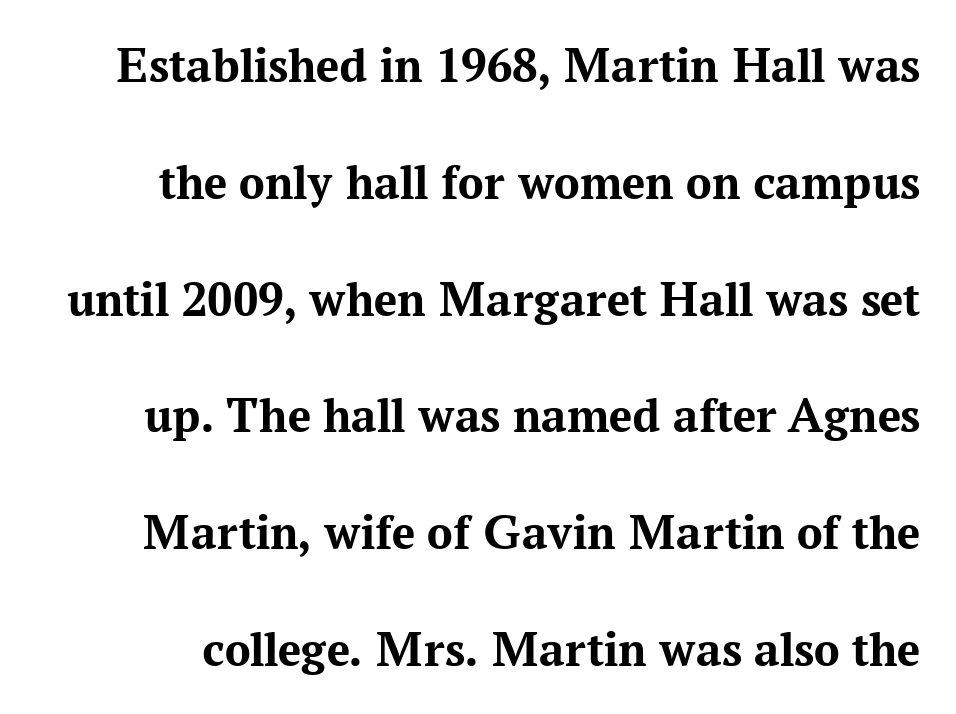
The text was rendered using a seriffed face with decorative stroke endings. The rendering keeps characters at their native spacing. Bare-footed words on every line. A great deal of white space separates one row of letters from the next. This is roman type, the default non-slanted kind. The passage shown is typed in a proportional face where columns would drift.
